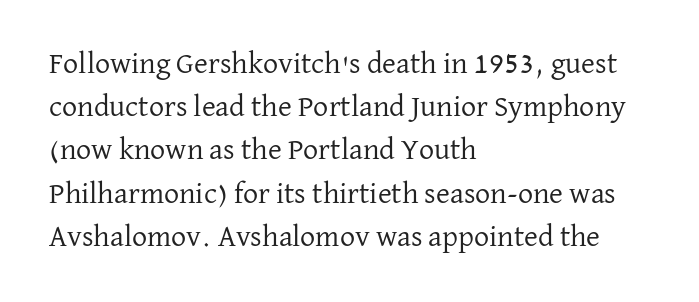
You could not count columns in this text — the font is proportionally spaced. Typeset ragged right — the left edge is the straight one. In terms of letterform style, serifs are clearly present. The letterforms sit shoulder to shoulder at normal distance.
